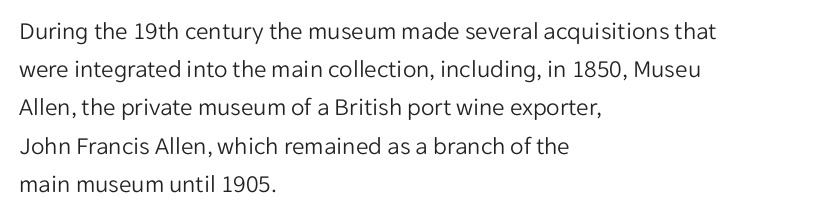
The glyphs are unaccompanied by any horizontal stroke below them. Posture: vertical. These lines keep a tight, regular rhythm from letter to letter. Interline gaps are of average width in this sample. The paragraph shown leans on its left margin.
